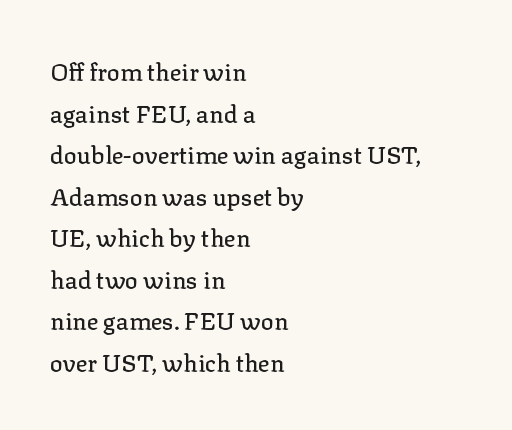
Q: Is the text italic (slanted)? A: No, it is upright.
Q: Is the text underlined? A: No.
Q: How is the paragraph aligned? A: Left-aligned.
Q: Is the spacing between letters normal or unusually wide? A: Normal.
